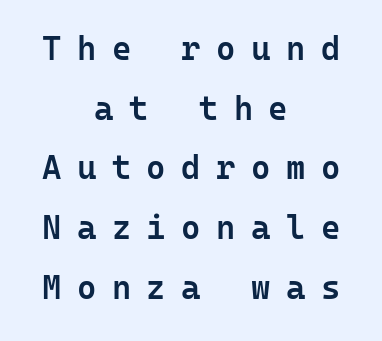
The image shows 33 px semibold sans-serif type, upright, monospaced; set centered, line spacing 1.81x, unusually wide letter spacing (+0.47 em), not underlined; low stroke contrast and a medium x-height.
